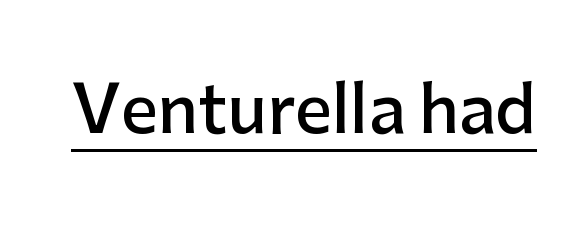
The image shows 65 px semibold sans-serif type, upright; set normal letter spacing, underlined; low stroke contrast and a medium x-height.
